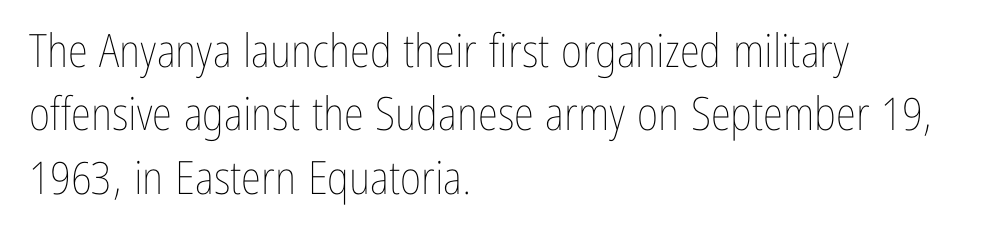
Q: Is the text bold? A: No.
Q: Is the text italic (slanted)? A: No, it is upright.
Q: Is the text underlined? A: No.
Q: How is the paragraph aligned? A: Left-aligned.
Q: Is the spacing between letters normal or unusually wide? A: Normal.
Q: Is the spacing between lines tight, normal or loose? A: Normal.
Q: Width (condensed, normal, or wide)? A: Condensed.
Q: Stroke contrast? A: Low.
Q: x-height? A: Medium.
Q: Monospaced? A: No.
